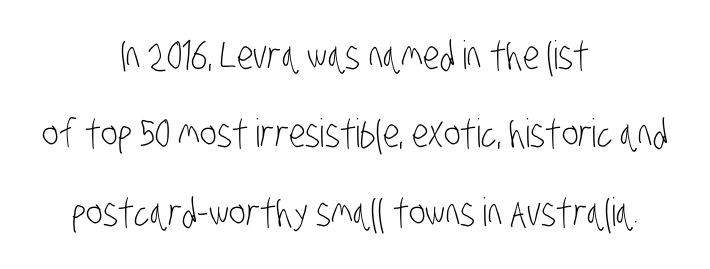
Bare-footed words on every line. Horizontal bands of white between lines are thick stripes. Letters have the restrained weight of plain body copy at most. Tracking value appears to be zero — textbook default spacing. Serifs: no, the terminals of the letterforms are clean. You could not count columns in this text — the font is proportionally spaced.
